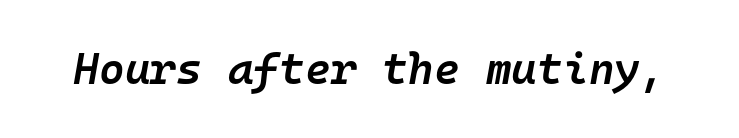
Q: Is the text bold? A: Semi-bold.
Q: Is the text italic (slanted)? A: Yes, it leans right by about 10 degrees.
Q: Is the text underlined? A: No.
Q: Is the spacing between letters normal or unusually wide? A: Normal.
Q: Width (condensed, normal, or wide)? A: Normal.
Q: Stroke contrast? A: Low.
Q: x-height? A: Medium.
Q: Monospaced? A: Yes.
